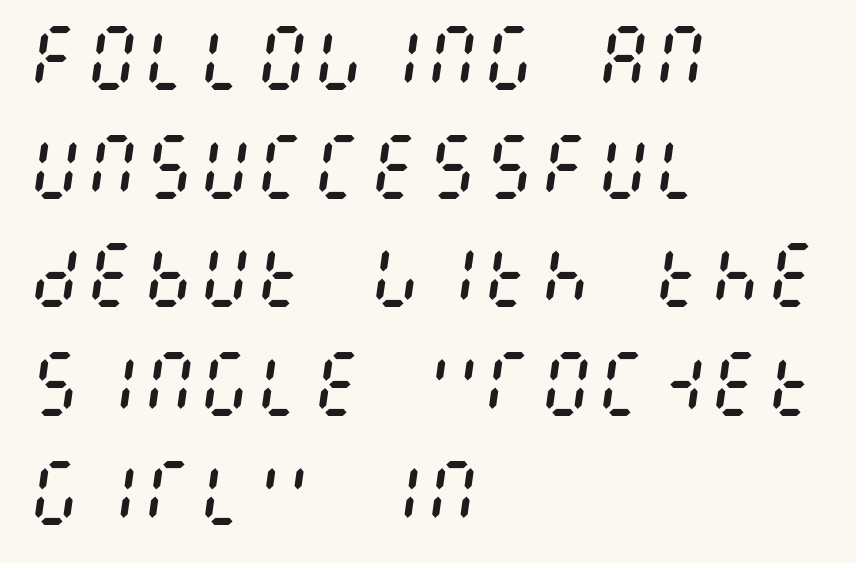
The image shows 71 px regular-weight, condensed type, italic (leaning right); set left-aligned, normal line spacing (1.53x), normal letter spacing, not underlined; medium stroke contrast and a large x-height.
